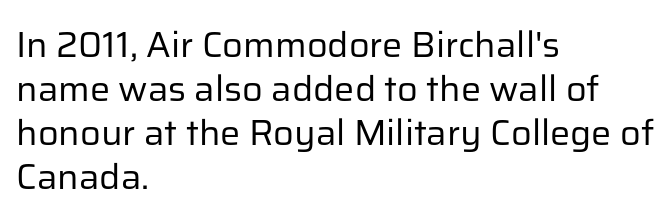
{"serif": "no", "italic": "no", "bold": "no", "weight": "regular", "width": "normal", "stroke_contrast": "low", "x_height": "medium", "monospaced": "no", "underline": "no", "align": "left", "line_spacing_ratio": 1.22, "letter_spacing": "normal", "letter_spacing_em": 0.0, "glyph_px": 36}
